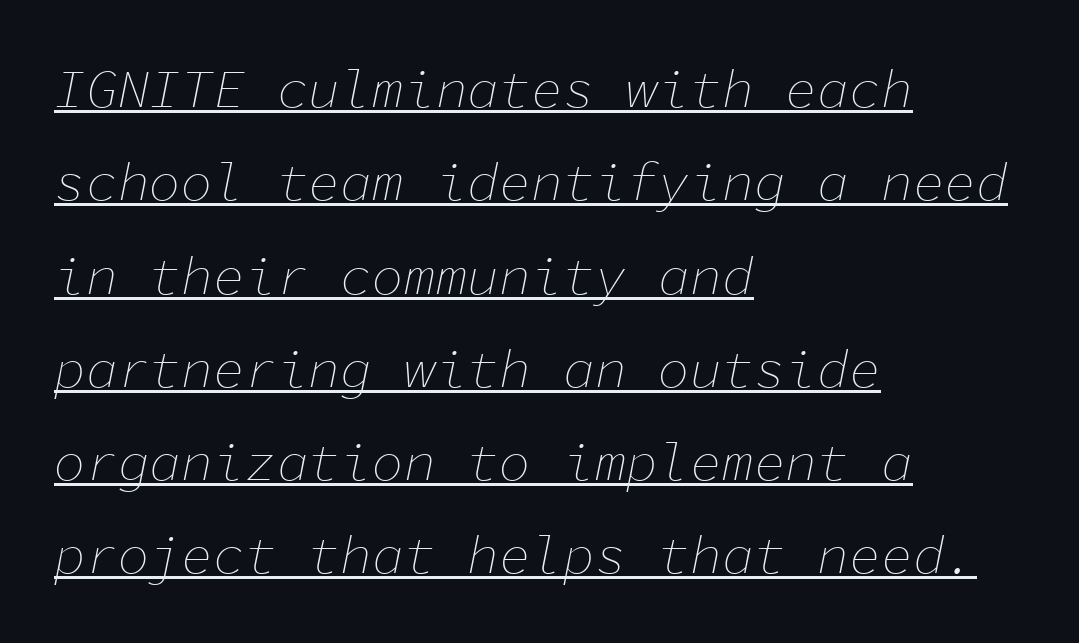
Where is the straight margin? On the left. In terms of posture, this sample is oblique. Stems and bowls with no extra thickness — not bold. Glyph-to-glyph distance matches everyday printed text. Do the characters align in a grid? Yes, the font is monospaced.
